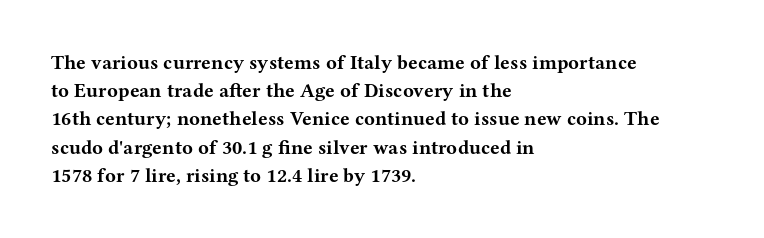
Upright lettering throughout. Each line starts at the same left margin while the right side varies. The passage shown has conventional tracking throughout. The glyphs have the mass of a bold cut. Summary of vertical rhythm: regular, with standard interline spacing. Words float on clear page, feet unadorned.
